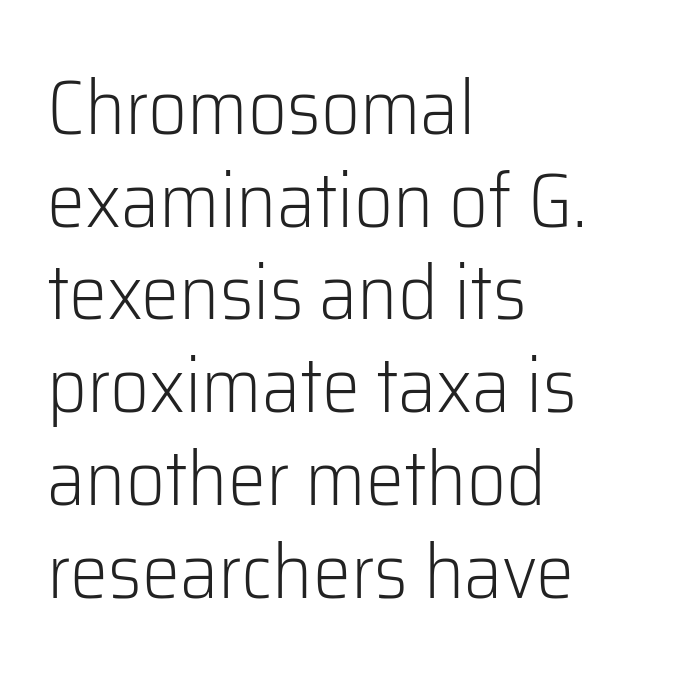
Left-aligned paragraph, ragged on the right. Descender tails drop into unmarked territory. A typesetter would call this zero additional tracking. The type family on display is of the sans-serif kind. The face looks like a standard text weight, possibly lighter. In terms of posture, this sample is upright.
